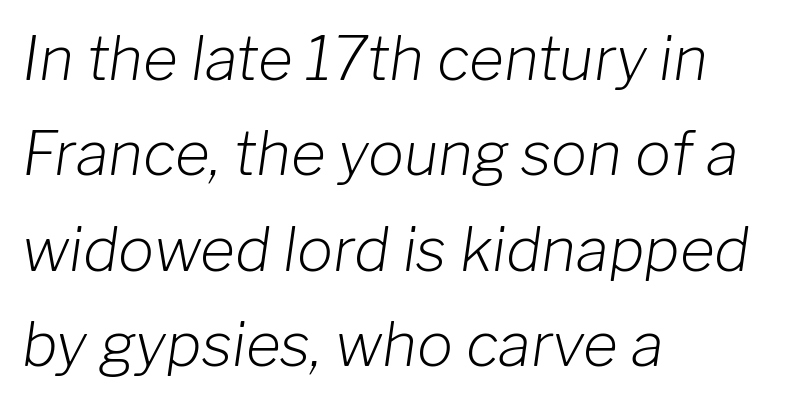
{"italic": "yes", "lean": "right", "slant_degrees": 8, "bold": "no", "weight": "light", "width": "normal", "stroke_contrast": "low", "x_height": "medium", "monospaced": "no", "underline": "no", "align": "left", "line_spacing": "normal", "line_spacing_ratio": 1.59, "letter_spacing": "normal", "letter_spacing_em": 0.0, "glyph_px": 60}
